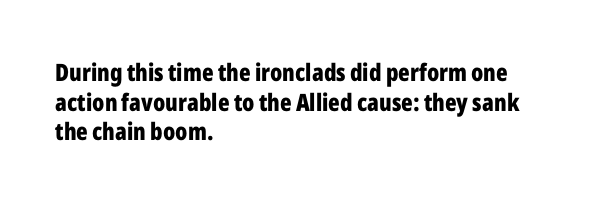
{"italic": "no", "bold": "yes", "underline": "no", "align": "left", "line_spacing_ratio": 1.23, "letter_spacing": "normal", "letter_spacing_em": 0.0, "glyph_px": 24}
